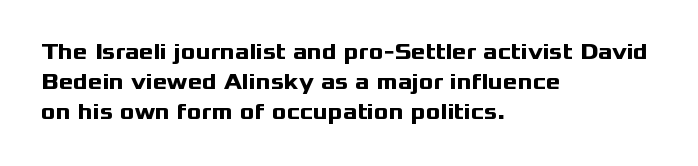
The paragraph shown leans on its left margin. This block has exactly the height ordinary leading produces. Italic: no, the glyphs are upright roman. The baseline area is clear.
